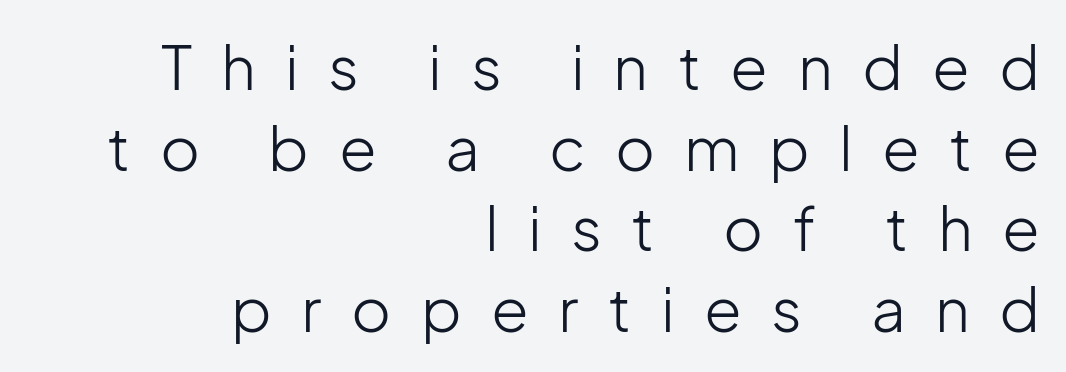
Q: Is the text bold? A: No.
Q: Is the text italic (slanted)? A: No, it is upright.
Q: Is the typeface a serif or a sans-serif typeface? A: Sans-serif.
Q: Is the text underlined? A: No.
Q: How is the paragraph aligned? A: Right-aligned.
Q: Is the spacing between letters normal or unusually wide? A: Unusually wide.
Q: Is the spacing between lines tight, normal or loose? A: Normal.
Q: Width (condensed, normal, or wide)? A: Normal.
Q: Stroke contrast? A: Low.
Q: x-height? A: Medium.
Q: Monospaced? A: No.
